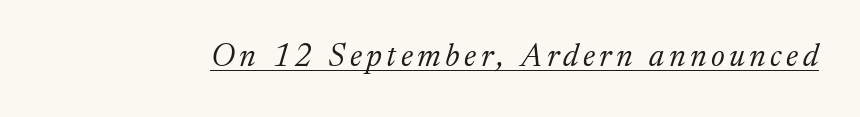
Q: Is the text bold? A: No.
Q: Is the text italic (slanted)? A: Yes, it leans right by about 17 degrees.
Q: Is the typeface a serif or a sans-serif typeface? A: Serif.
Q: Is the text underlined? A: Yes.
Q: Width (condensed, normal, or wide)? A: Normal.
Q: Stroke contrast? A: Medium.
Q: x-height? A: Medium.
Q: Monospaced? A: No.
